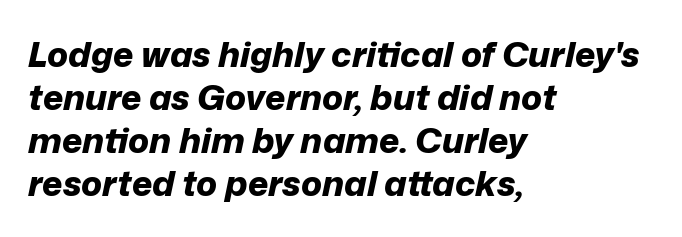
{"italic": "yes", "lean": "right", "slant_degrees": 12, "bold": "yes", "weight": "bold", "width": "normal", "stroke_contrast": "low", "x_height": "medium", "monospaced": "no", "underline": "no", "align": "left", "line_spacing_ratio": 1.23, "letter_spacing": "normal", "letter_spacing_em": 0.0, "glyph_px": 35}
